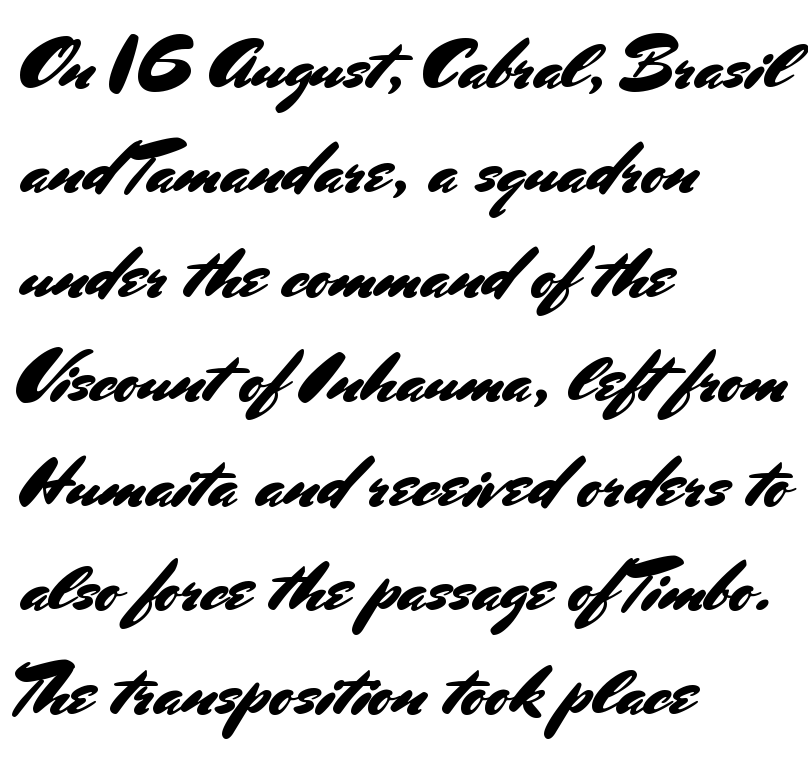
This sample keeps an unexceptional amount of space between lines. There is no visible air inserted between adjacent glyphs. A typesetter would label this face a sans. Line beginnings align vertically; line endings do not.
